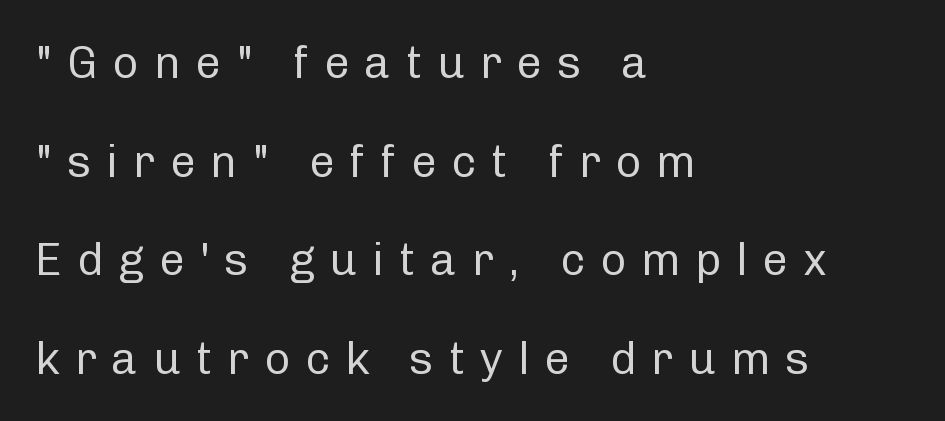
Characters remain perfectly vertical along every line. Think of a printed novel: that variable character pitch is what you see here. Where is the straight margin? On the left. Observe the absence of serifs on each vertical stroke in this sample. The type is letterspaced generously, with wide tracking.
